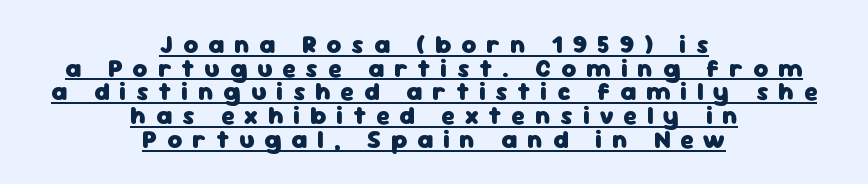
Q: Is the text bold? A: Yes.
Q: Is the text italic (slanted)? A: No, it is upright.
Q: Is the text underlined? A: Yes.
Q: How is the paragraph aligned? A: Centered.
Q: Is the spacing between letters normal or unusually wide? A: Unusually wide.
Q: Is the spacing between lines tight, normal or loose? A: Tight.
